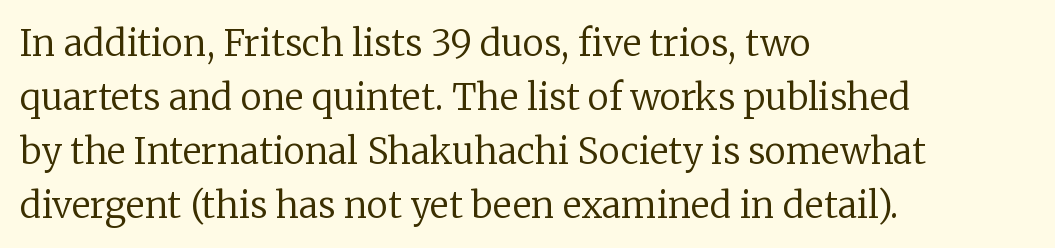
Each word holds together tightly as a unit, with standard inter-letter gaps. Letters have the restrained weight of plain body copy at most. Does the lettering tilt? It doesn't — this is upright. Is this a sans? No — the strokes have serifs. The paragraph has a hard left edge and a soft right edge. Glance below the letters and you will spot only blank space.
